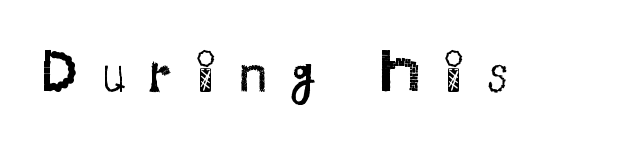
The image shows 61 px regular-weight sans-serif type, upright; set unusually wide letter spacing (+0.39 em), not underlined; medium stroke contrast and a small x-height.
